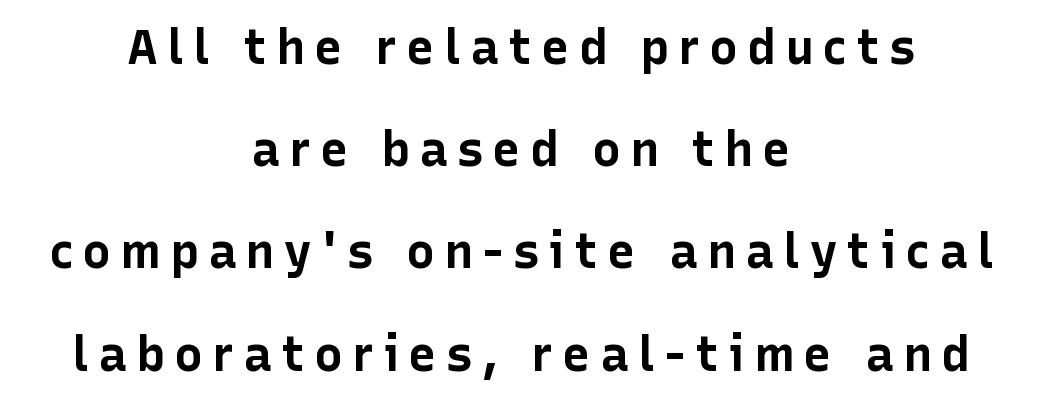
Has an underline been added? It has not. The rag falls on both sides of this text block equally. These lines are composed in type without serifs. Airy leading.
